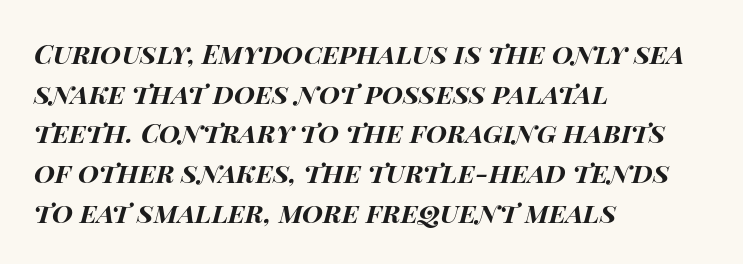
The image shows 27 px bold type, italic (leaning right); set left-aligned, normal line spacing (1.47x), normal letter spacing, not underlined.
